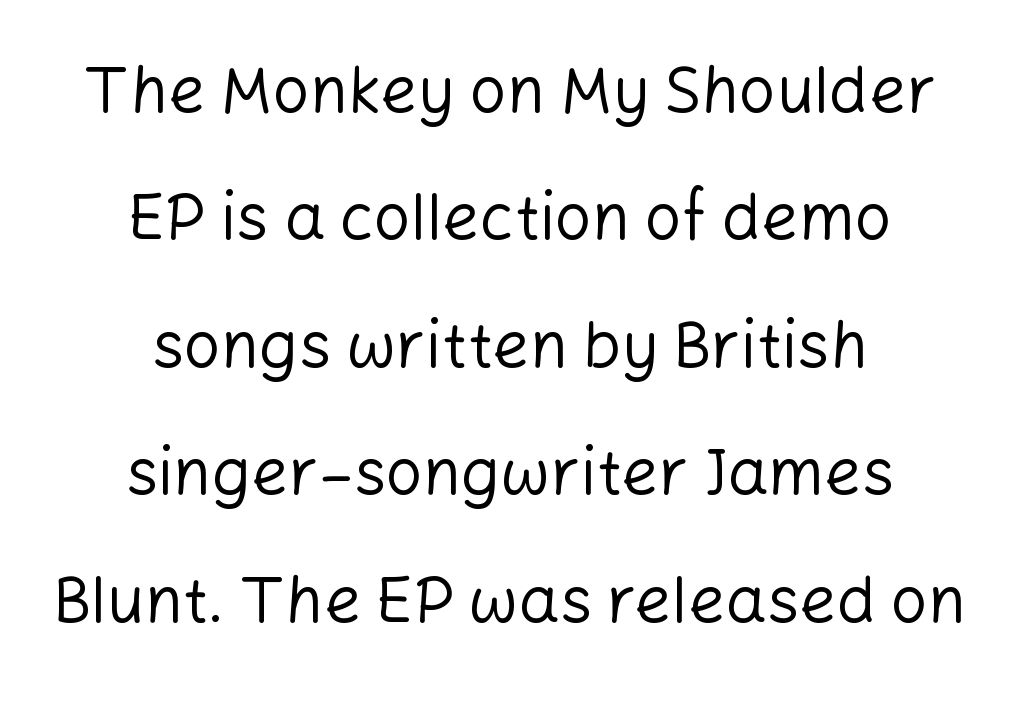
{"serif": "no", "italic": "no", "bold": "no", "weight": "regular", "width": "normal", "stroke_contrast": "low", "x_height": "medium", "monospaced": "no", "underline": "no", "align": "center", "line_spacing": "loose", "line_spacing_ratio": 1.96, "letter_spacing": "normal", "letter_spacing_em": 0.0, "glyph_px": 65}
